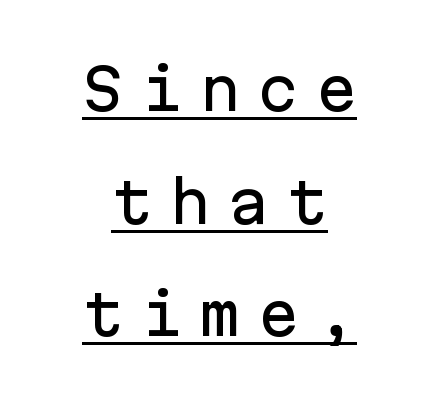
{"serif": "no", "italic": "no", "width": "normal", "stroke_contrast": "low", "x_height": "medium", "monospaced": "yes", "underline": "yes", "align": "center", "line_spacing": "loose", "line_spacing_ratio": 2.01, "letter_spacing": "wide", "letter_spacing_em": 0.29, "glyph_px": 56}
